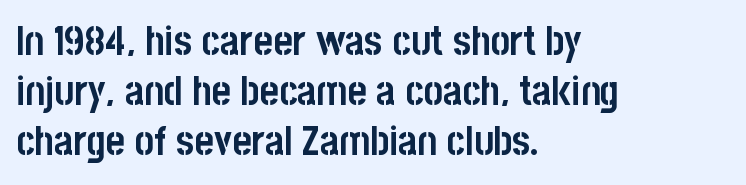
Characters remain perfectly vertical along every line. Typographically, this falls in the sans-serif category. This sample uses plain, unmodified letter spacing. Visually the block forms a straight wall on the left and a jagged coastline on the right. Caption: bold face, heavy strokes. Is this a fixed-width face? No — the glyphs have proportional, varying widths.
